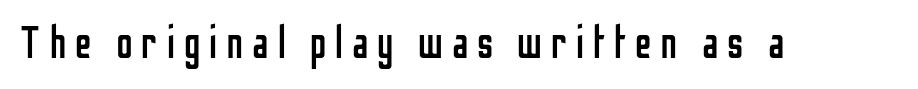
The passage shown has open, widely tracked lettering throughout. These lines are composed in type without serifs. This is roman type, the default non-slanted kind. Character widths vary here, with narrow letters taking less room than wide ones. Each stroke keeps to a modest, everyday thickness or less. Underline: absent.
